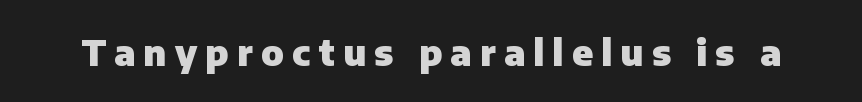
This sample uses a sans-serif face. Anything drawn beneath the words? Only blank space. What weight is shown? A full bold with thick strokes. Compared with typical body copy, the letter spacing here is much looser.
